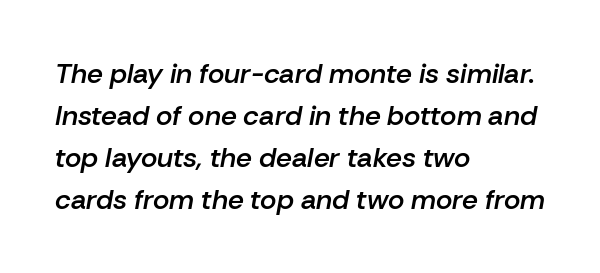
The image shows 28 px semibold type, italic (leaning right); set left-aligned, normal line spacing (1.5x), normal letter spacing, not underlined; low stroke contrast and a medium x-height.
